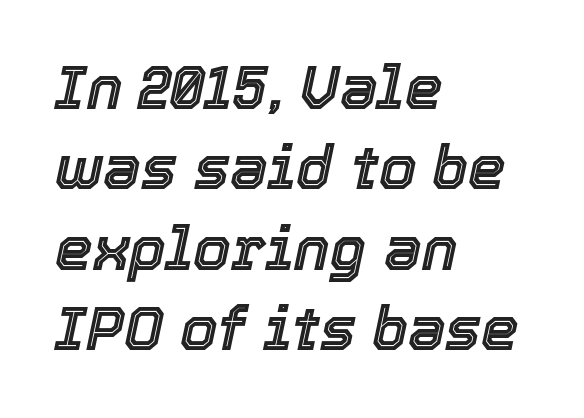
The image shows 60 px text type, italic (leaning right); set left-aligned, normal line spacing (1.34x), normal letter spacing, not underlined; a medium x-height.
